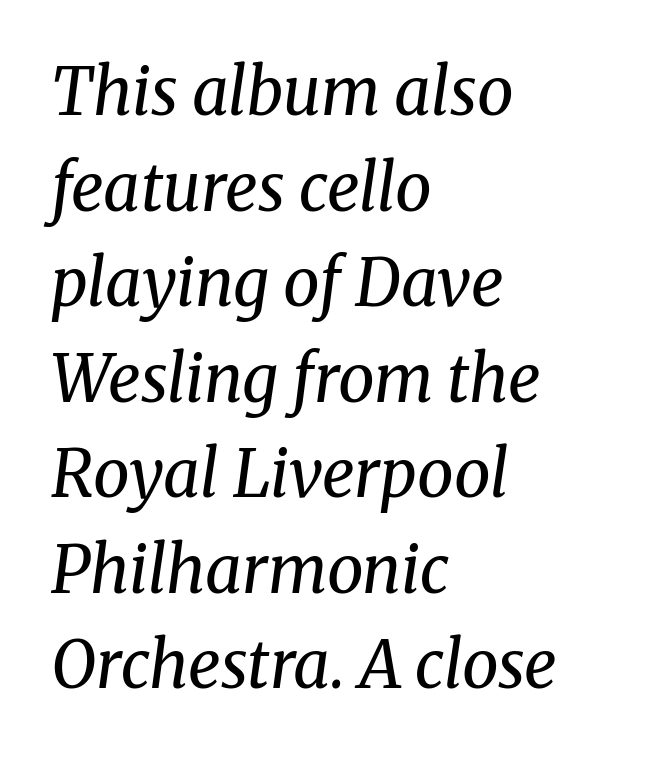
Q: Is the text bold? A: No.
Q: Is the text italic (slanted)? A: Yes, it leans right by about 8 degrees.
Q: Is the typeface a serif or a sans-serif typeface? A: Serif.
Q: Is the text underlined? A: No.
Q: How is the paragraph aligned? A: Left-aligned.
Q: Is the spacing between letters normal or unusually wide? A: Normal.
Q: Is the spacing between lines tight, normal or loose? A: Normal.
Q: Width (condensed, normal, or wide)? A: Normal.
Q: Stroke contrast? A: Medium.
Q: x-height? A: Medium.
Q: Monospaced? A: No.
